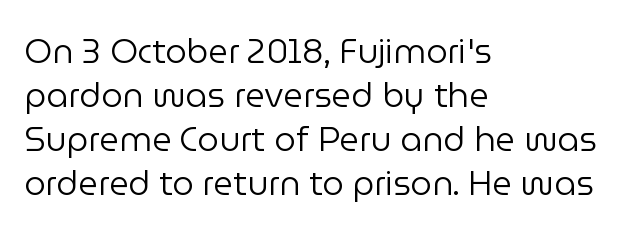
Q: Is the text bold? A: No.
Q: Is the text italic (slanted)? A: No, it is upright.
Q: Is the typeface a serif or a sans-serif typeface? A: Sans-serif.
Q: Is the text underlined? A: No.
Q: How is the paragraph aligned? A: Left-aligned.
Q: Is the spacing between letters normal or unusually wide? A: Normal.
Q: Is the spacing between lines tight, normal or loose? A: Normal.
Q: Width (condensed, normal, or wide)? A: Normal.
Q: Stroke contrast? A: Low.
Q: x-height? A: Medium.
Q: Monospaced? A: No.
